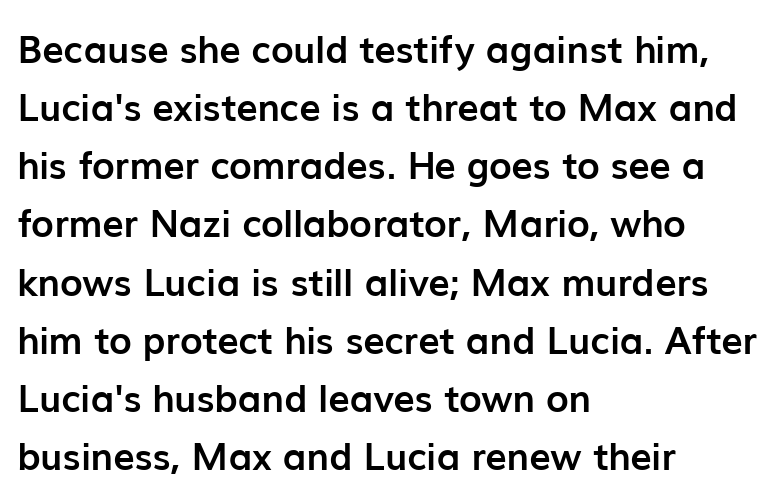
The image shows 38 px semibold sans-serif type, upright; set left-aligned, normal line spacing (1.53x), normal letter spacing, not underlined; low stroke contrast and a medium x-height.
